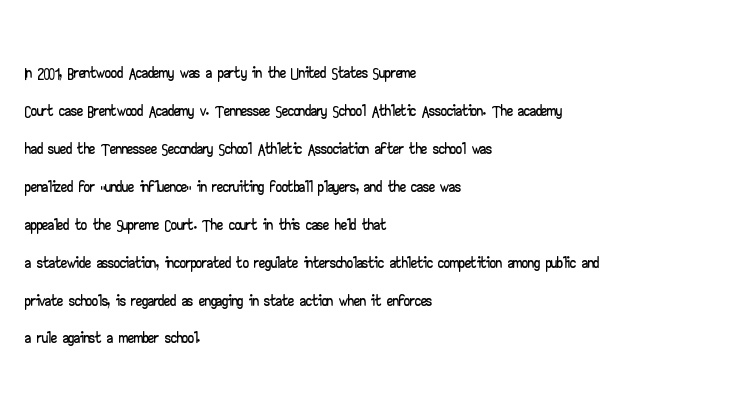
Q: Is the text italic (slanted)? A: No, it is upright.
Q: Is the text underlined? A: No.
Q: How is the paragraph aligned? A: Left-aligned.
Q: Is the spacing between letters normal or unusually wide? A: Normal.
Q: Is the spacing between lines tight, normal or loose? A: Normal.
